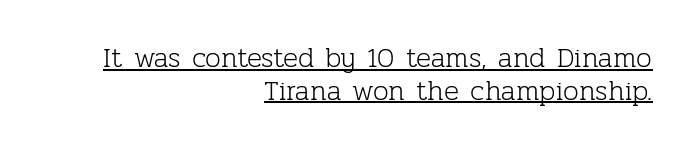
Weight: not bold — regular or lighter. Looks like someone drew a line under every word here. Think of a printed novel: that variable character pitch is what you see here. Type style note: has serifs. All the whitespace from short lines collects on the left.
